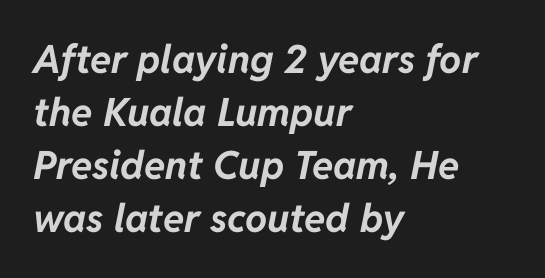
{"italic": "yes", "lean": "right", "slant_degrees": 11, "bold": "yes", "weight": "bold", "width": "normal", "stroke_contrast": "low", "x_height": "medium", "monospaced": "no", "underline": "no", "align": "left", "line_spacing": "normal", "line_spacing_ratio": 1.36, "letter_spacing": "normal", "letter_spacing_em": 0.0, "glyph_px": 39}
